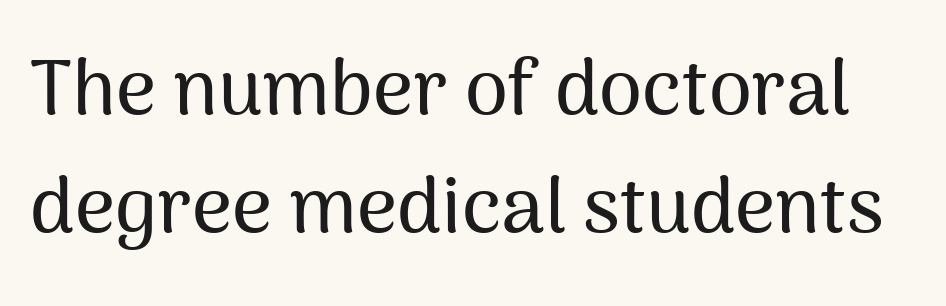
{"serif": "no", "italic": "no", "width": "normal", "stroke_contrast": "medium", "x_height": "medium", "monospaced": "no", "underline": "no", "line_spacing": "normal", "line_spacing_ratio": 1.51, "letter_spacing": "normal", "letter_spacing_em": 0.0, "glyph_px": 78}
